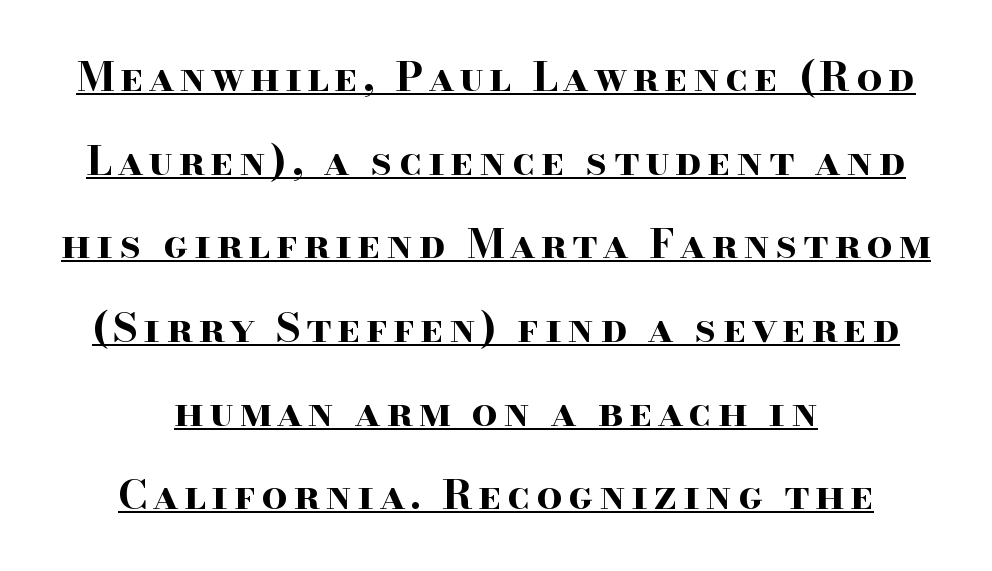
The passage shown stacks its lines with a broad gap. A typesetter would call this proportional, since set widths differ per character. The type sits square on the baseline with zero lean. As a designer I'd log this as weight 700, bold.
